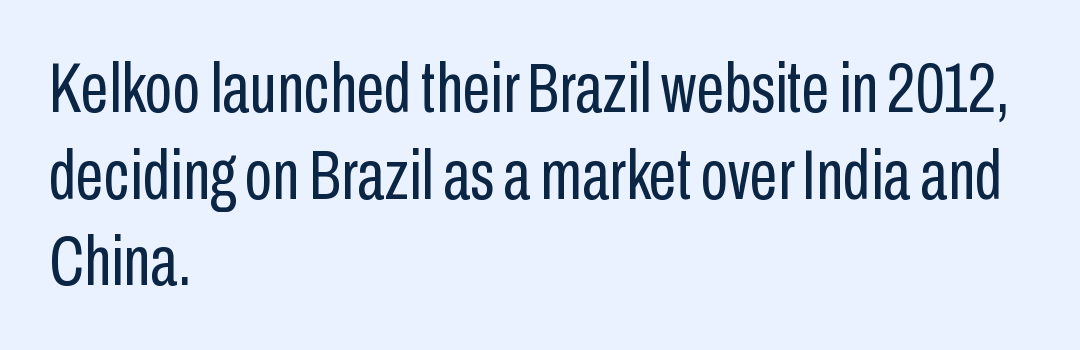
Between one letter and the next there's only the usual sliver of space. The strip under each line holds only bare page. Note: no serifs on the glyphs. The rendering uses natural spacing where letterforms have individual widths.
